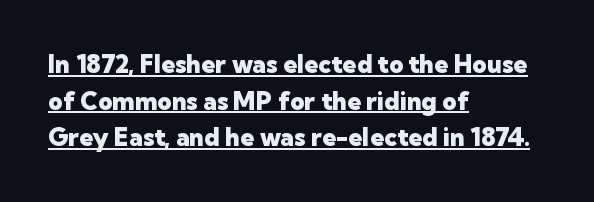
Q: Is the text bold? A: Yes.
Q: Is the text italic (slanted)? A: No, it is upright.
Q: Is the text underlined? A: Yes.
Q: How is the paragraph aligned? A: Left-aligned.
Q: Is the spacing between letters normal or unusually wide? A: Normal.
Q: Is the spacing between lines tight, normal or loose? A: Normal.
